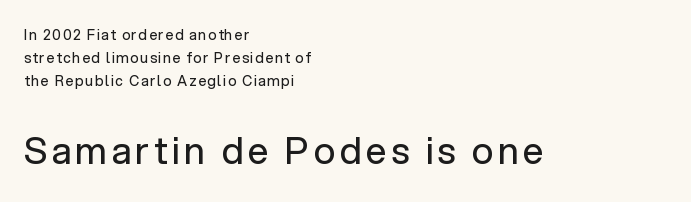
The image shows 37 px regular-weight sans-serif type, upright; set left-aligned, normal line spacing (1.66x), not underlined; the second (bottom) block is 2.64x larger; low stroke contrast and a medium x-height.
